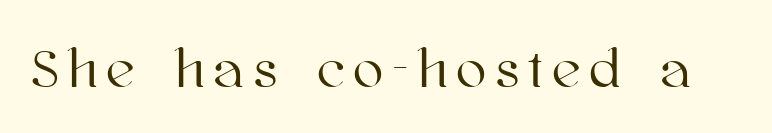
Looks like regular typesetting: each glyph gets only the width it needs. Characters remain perfectly vertical along every line. Each row of text sits above clean, open space.
